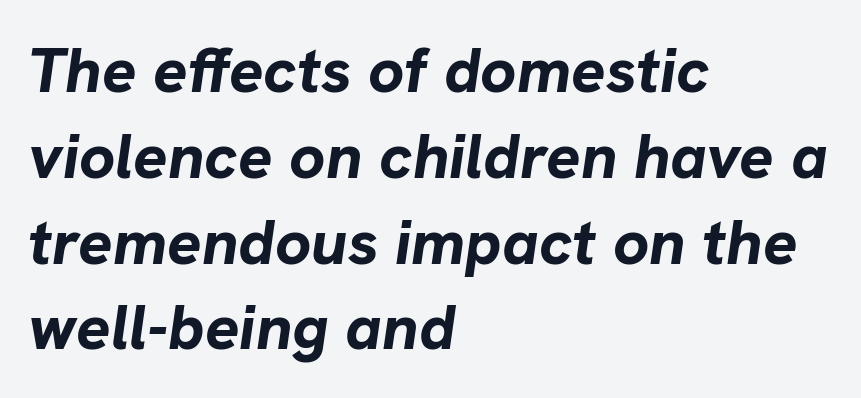
{"italic": "yes", "lean": "right", "slant_degrees": 8, "bold": "yes", "weight": "bold", "width": "normal", "stroke_contrast": "low", "x_height": "medium", "monospaced": "no", "underline": "no", "align": "left", "line_spacing": "normal", "line_spacing_ratio": 1.34, "letter_spacing": "normal", "letter_spacing_em": 0.0, "glyph_px": 64}
